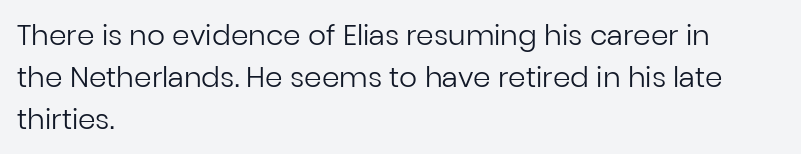
The image shows 28 px regular-weight sans-serif type, upright; set left-aligned, normal line spacing (1.5x), normal letter spacing, not underlined; low stroke contrast and a medium x-height.
